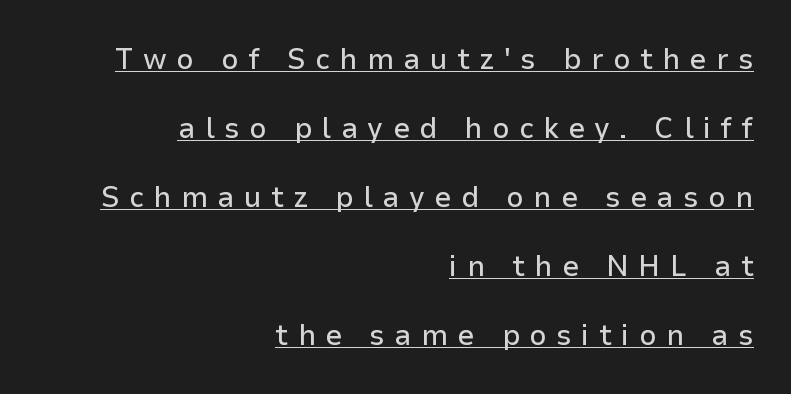
{"serif": "no", "italic": "no", "width": "normal", "stroke_contrast": "low", "x_height": "medium", "monospaced": "no", "underline": "yes", "align": "right", "line_spacing": "loose", "line_spacing_ratio": 2.3, "letter_spacing": "wide", "letter_spacing_em": 0.32, "glyph_px": 30}
